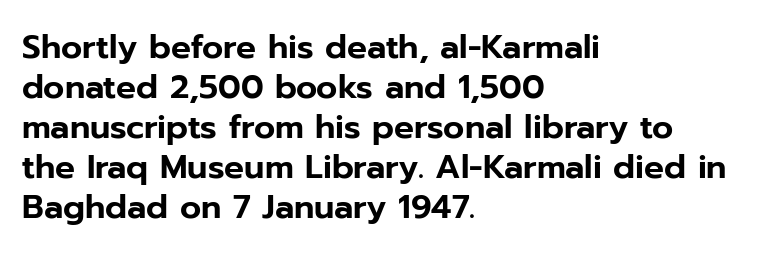
Horizontally, the lines are justified to the leading edge only. Plain, unruled lines of type. Tall strokes in this sample are plumb rather than angled. Is this a fixed-width face? No — the glyphs have proportional, varying widths. The designer went with a sans here, leaving each stem footless. Standard letterfit; no display-style spreading of the glyphs.
